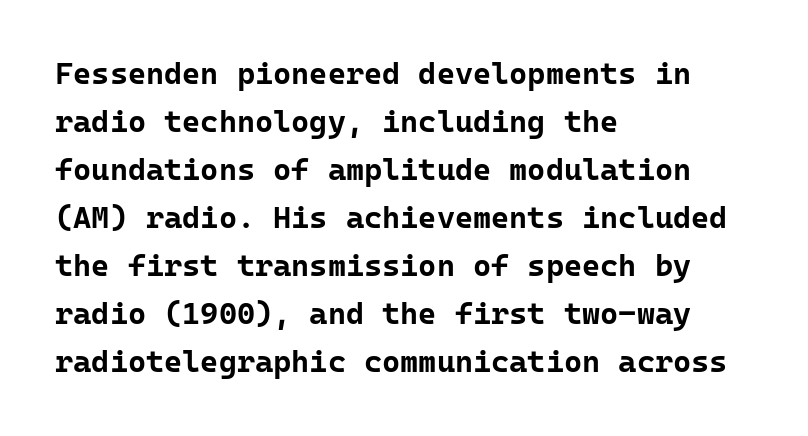
The image shows 31 px bold sans-serif type, upright, monospaced; set left-aligned, normal line spacing (1.55x), normal letter spacing, not underlined; low stroke contrast and a medium x-height.
